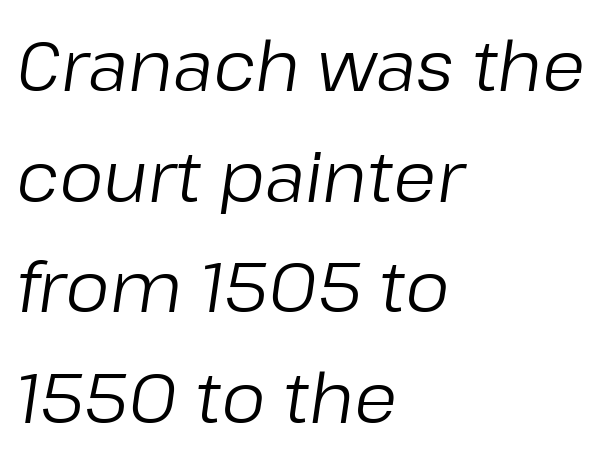
Q: Is the text bold? A: No.
Q: Is the text italic (slanted)? A: Yes, it leans right by about 8 degrees.
Q: Is the text underlined? A: No.
Q: How is the paragraph aligned? A: Left-aligned.
Q: Is the spacing between letters normal or unusually wide? A: Normal.
Q: Is the spacing between lines tight, normal or loose? A: Normal.
Q: Width (condensed, normal, or wide)? A: Normal.
Q: Stroke contrast? A: Low.
Q: x-height? A: Medium.
Q: Monospaced? A: No.
